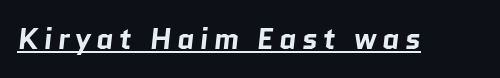
Q: Is the text bold? A: Yes.
Q: Is the typeface a serif or a sans-serif typeface? A: Sans-serif.
Q: Is the text underlined? A: Yes.
Q: Width (condensed, normal, or wide)? A: Normal.
Q: Stroke contrast? A: Low.
Q: x-height? A: Medium.
Q: Monospaced? A: No.
